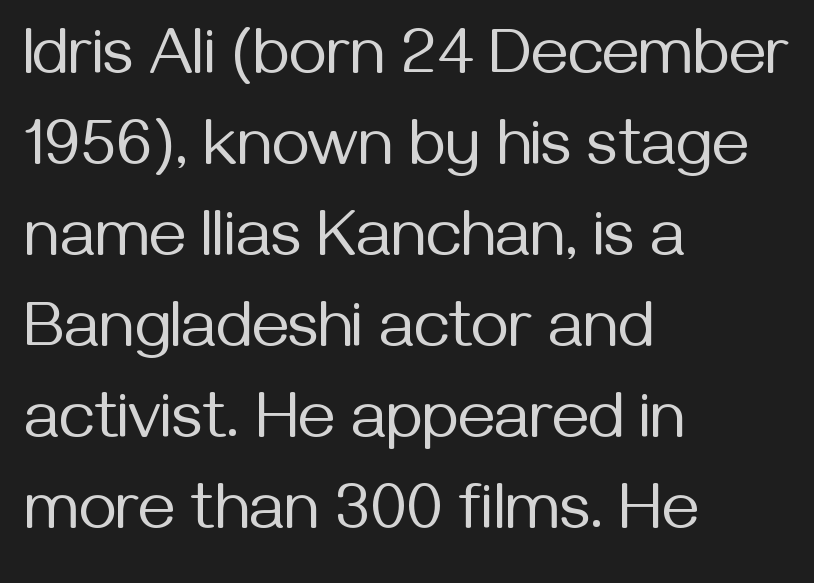
The image shows 65 px regular-weight sans-serif type, upright; set left-aligned, normal line spacing (1.4x), normal letter spacing, not underlined; medium stroke contrast and a medium x-height.
